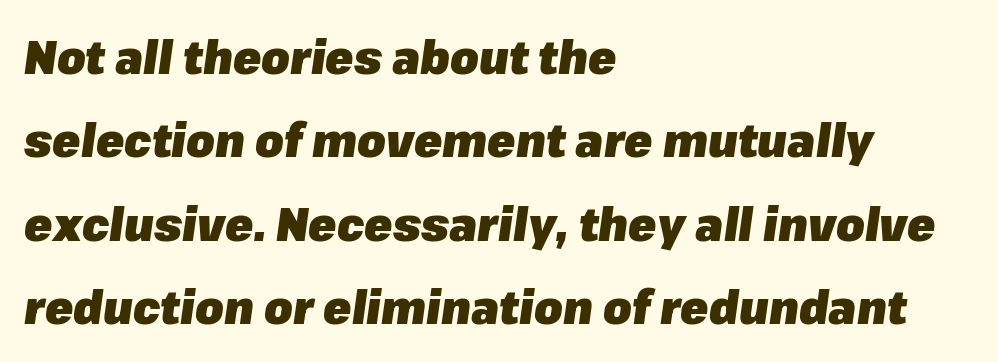
The image shows 46 px heavy type, italic (leaning right); set left-aligned, line spacing 1.81x, normal letter spacing, not underlined; low stroke contrast and a medium x-height.
